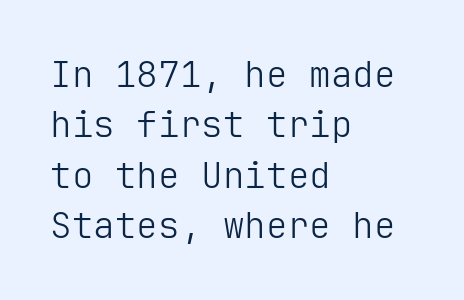
{"serif": "no", "italic": "no", "bold": "no", "weight": "light", "width": "normal", "stroke_contrast": "low", "x_height": "medium", "underline": "no", "align": "left", "line_spacing": "normal", "line_spacing_ratio": 1.4, "letter_spacing": "normal", "letter_spacing_em": 0.0, "glyph_px": 36}
